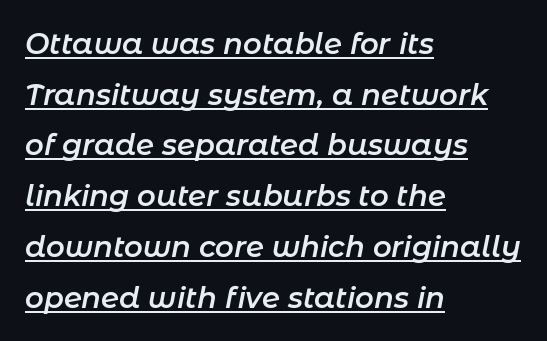
The image shows 29 px semibold type, italic (leaning right); set left-aligned, line spacing 1.75x, normal letter spacing, underlined; low stroke contrast and a medium x-height.
